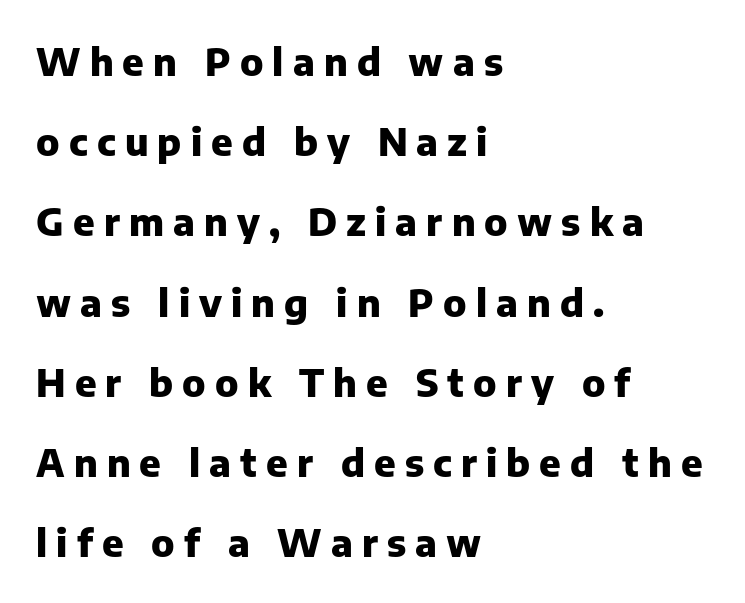
Q: Is the text bold? A: Yes.
Q: Is the text italic (slanted)? A: No, it is upright.
Q: Is the typeface a serif or a sans-serif typeface? A: Sans-serif.
Q: Is the text underlined? A: No.
Q: How is the paragraph aligned? A: Left-aligned.
Q: Is the spacing between letters normal or unusually wide? A: Unusually wide.
Q: Is the spacing between lines tight, normal or loose? A: Loose.
Q: Width (condensed, normal, or wide)? A: Normal.
Q: Stroke contrast? A: Low.
Q: x-height? A: Medium.
Q: Monospaced? A: No.
